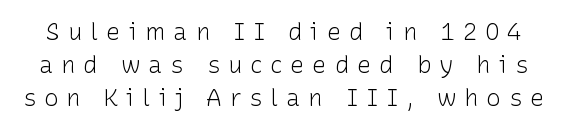
Q: Is the text bold? A: No.
Q: Is the text italic (slanted)? A: No, it is upright.
Q: Is the text underlined? A: No.
Q: Is the spacing between letters normal or unusually wide? A: Unusually wide.
Q: Is the spacing between lines tight, normal or loose? A: Normal.
